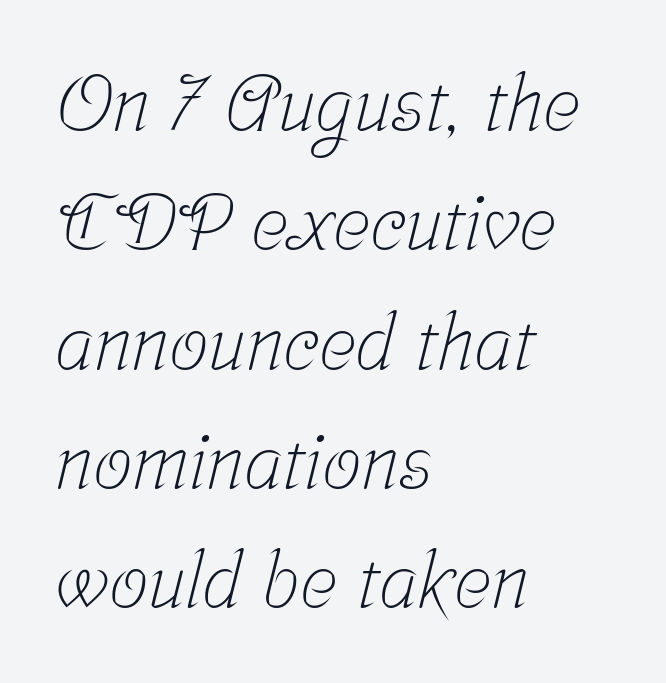
The image shows 78 px light, condensed serif type; set left-aligned, normal line spacing (1.53x), normal letter spacing, not underlined; low stroke contrast and a medium x-height.
